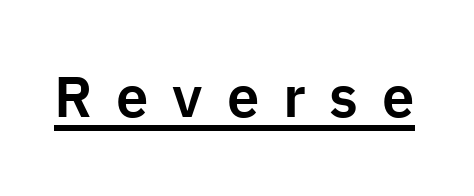
Between one letter and the next there's a generous, obvious gap. A typographer would call this underscored text. The passage shown is typed in a proportional face where columns would drift. Is there any slant? The stems are plumb. Examine the stroke ends and you'll find no serifs.
